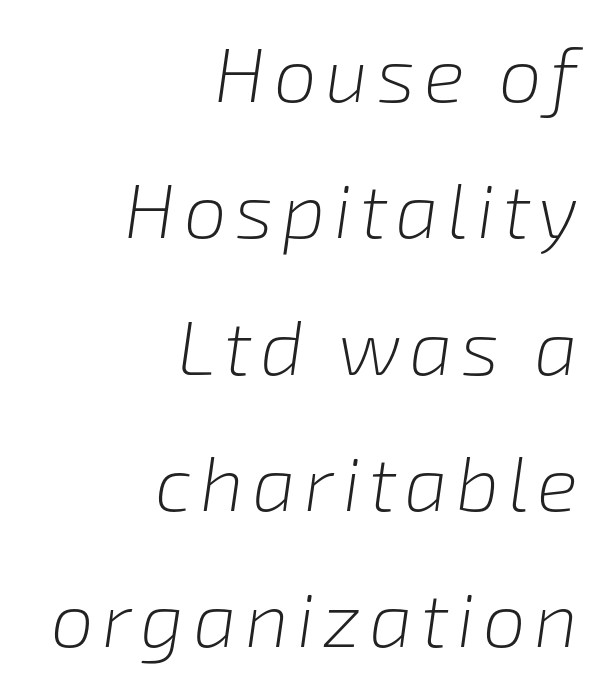
The image shows 77 px light type, italic (leaning right); set right-aligned, line spacing 1.77x, not underlined; low stroke contrast and a medium x-height.
